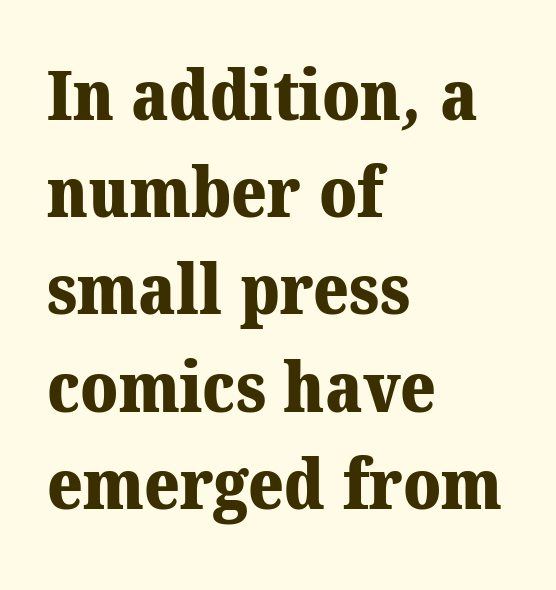
The image shows 68 px heavy serif type; set left-aligned, normal line spacing (1.43x), normal letter spacing, not underlined; medium stroke contrast and a medium x-height.
